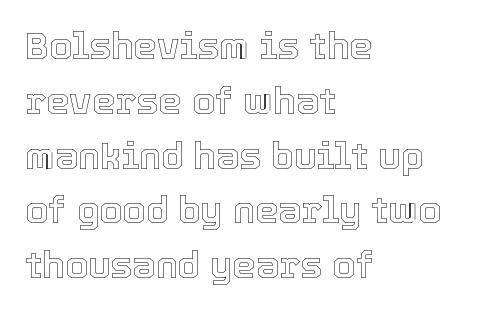
{"italic": "no", "width": "normal", "x_height": "medium", "monospaced": "no", "underline": "no", "align": "left", "line_spacing": "normal", "line_spacing_ratio": 1.48, "letter_spacing": "normal", "letter_spacing_em": 0.0, "glyph_px": 37}
